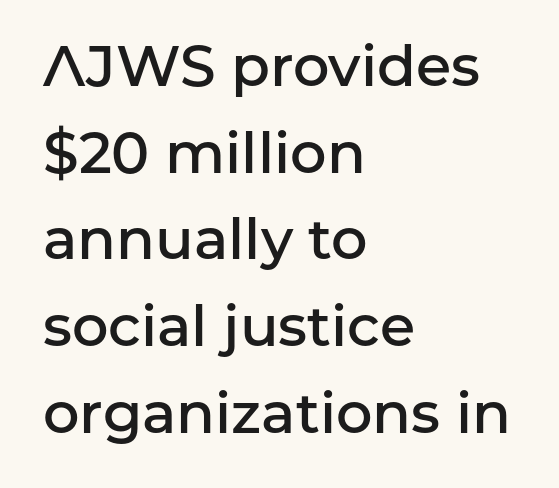
{"serif": "no", "italic": "no", "bold": "semi", "weight": "semibold", "width": "normal", "stroke_contrast": "low", "x_height": "medium", "monospaced": "no", "underline": "no", "align": "left", "line_spacing": "normal", "line_spacing_ratio": 1.52, "letter_spacing": "normal", "letter_spacing_em": 0.0, "glyph_px": 57}
